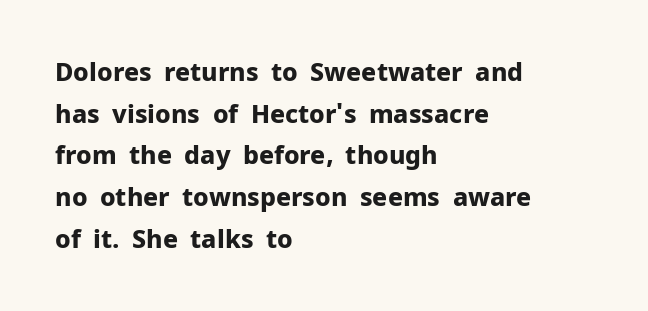
The image shows 25 px bold type, upright; set left-aligned, normal line spacing (1.67x), normal letter spacing, not underlined.
